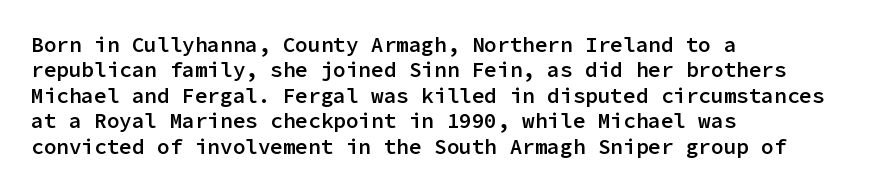
{"italic": "no", "bold": "semi", "underline": "no", "align": "left", "line_spacing_ratio": 1.21, "letter_spacing": "normal", "letter_spacing_em": 0.0, "glyph_px": 21}
